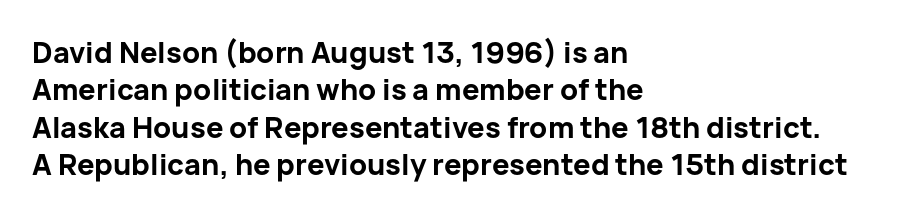
Q: Is the text bold? A: Yes.
Q: Is the text italic (slanted)? A: No, it is upright.
Q: Is the typeface a serif or a sans-serif typeface? A: Sans-serif.
Q: Is the text underlined? A: No.
Q: How is the paragraph aligned? A: Left-aligned.
Q: Is the spacing between letters normal or unusually wide? A: Normal.
Q: Is the spacing between lines tight, normal or loose? A: Normal.
Q: Width (condensed, normal, or wide)? A: Normal.
Q: Stroke contrast? A: Low.
Q: x-height? A: Medium.
Q: Monospaced? A: No.
